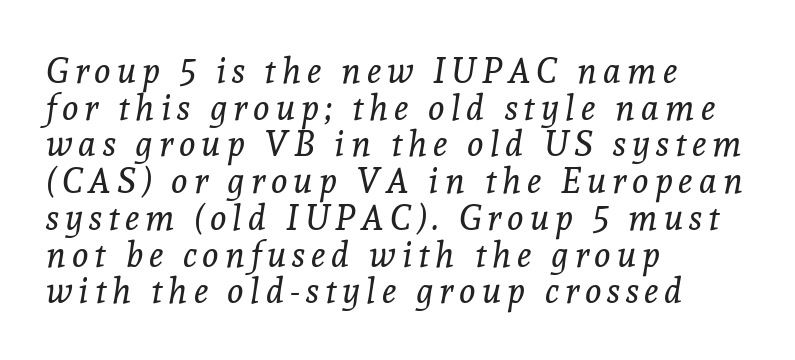
{"serif": "yes", "italic": "yes", "lean": "right", "slant_degrees": 8, "bold": "no", "weight": "regular", "width": "normal", "x_height": "medium", "monospaced": "no", "underline": "no", "align": "left", "line_spacing": "tight", "line_spacing_ratio": 1.05, "glyph_px": 35}
